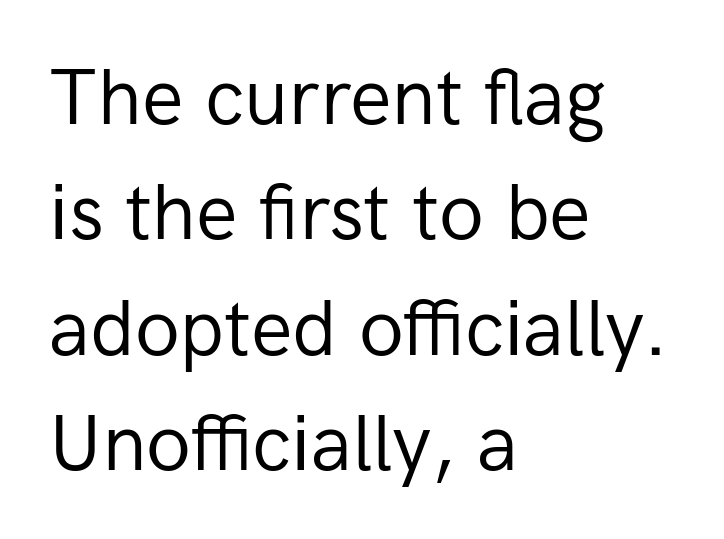
The image shows 78 px regular-weight sans-serif type, upright; set left-aligned, normal line spacing (1.48x), normal letter spacing, not underlined; low stroke contrast and a medium x-height.
